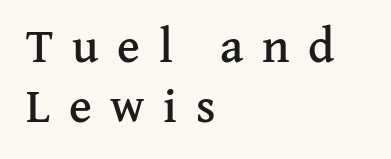
The image shows 48 px serif type, upright; set left-aligned, normal line spacing (1.25x), unusually wide letter spacing (+0.39 em), not underlined; medium stroke contrast and a medium x-height.
